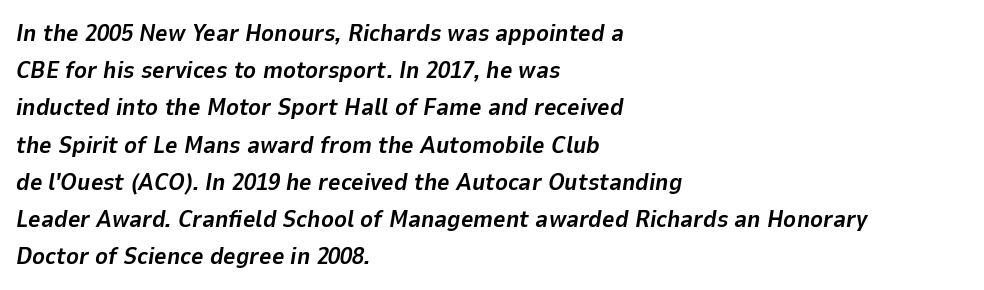
The image shows 24 px bold type, italic (leaning right); set left-aligned, normal line spacing (1.55x), normal letter spacing, not underlined.
